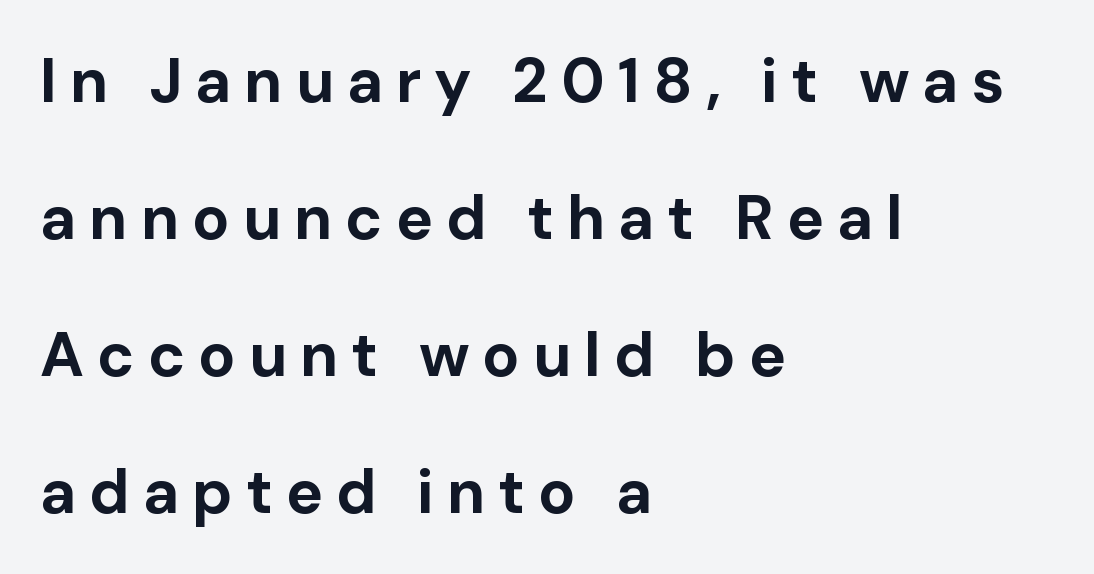
The image shows 62 px bold sans-serif type, upright; set left-aligned, loose line spacing (2.21x), unusually wide letter spacing (+0.21 em), not underlined; low stroke contrast and a medium x-height.
